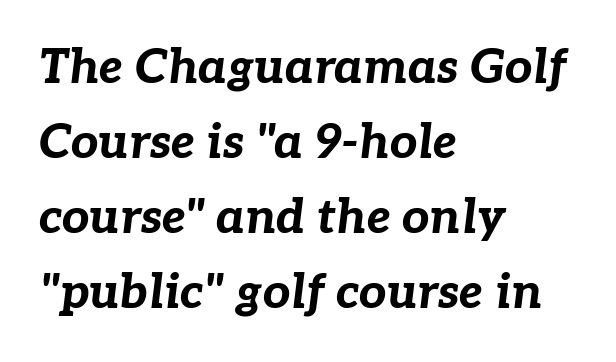
{"italic": "yes", "lean": "right", "slant_degrees": 7, "bold": "yes", "weight": "bold", "width": "normal", "stroke_contrast": "low", "x_height": "medium", "monospaced": "no", "underline": "no", "align": "left", "line_spacing": "normal", "line_spacing_ratio": 1.56, "letter_spacing": "normal", "letter_spacing_em": 0.0, "glyph_px": 48}
